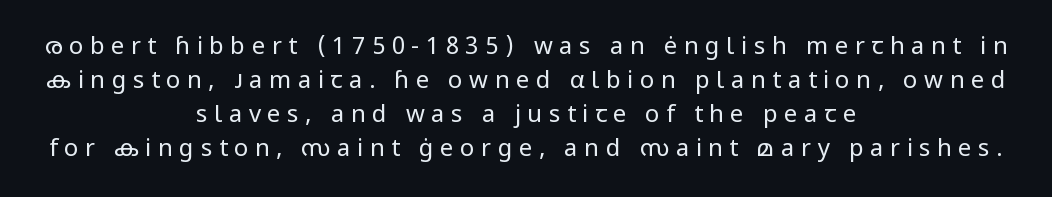
The image shows 24 px text type, upright; set centered, normal line spacing (1.41x), unusually wide letter spacing (+0.27 em), not underlined.
